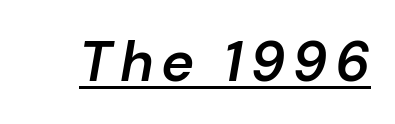
{"italic": "yes", "lean": "right", "slant_degrees": 10, "bold": "semi", "weight": "semibold", "width": "normal", "stroke_contrast": "low", "x_height": "medium", "monospaced": "no", "underline": "yes", "glyph_px": 56}
